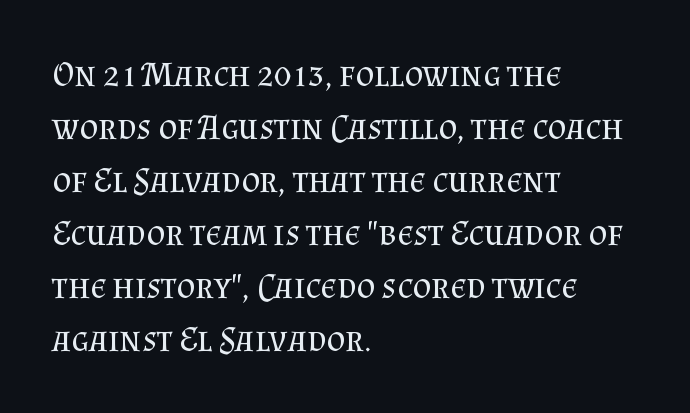
Is there much room between lines? A standard amount, neither cramped nor airy. The baseline area is clear. Varying glyph widths throughout — classic text-font behaviour. No letter is thick-stroked: the sample isn't bold. Every row of glyphs begins at an identical x-position on the left. Spacing between characters is what you'd get straight out of the box.
